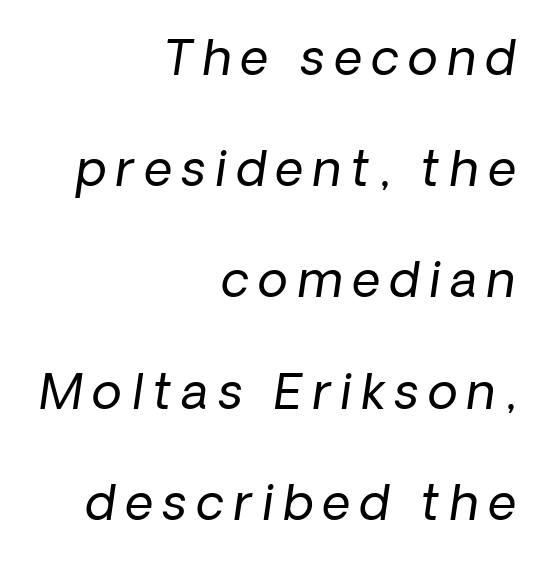
Q: Is the text bold? A: No.
Q: Is the text italic (slanted)? A: Yes, it leans right by about 8 degrees.
Q: Is the text underlined? A: No.
Q: How is the paragraph aligned? A: Right-aligned.
Q: Is the spacing between letters normal or unusually wide? A: Unusually wide.
Q: Is the spacing between lines tight, normal or loose? A: Loose.
Q: Width (condensed, normal, or wide)? A: Normal.
Q: Stroke contrast? A: Low.
Q: x-height? A: Medium.
Q: Monospaced? A: No.
